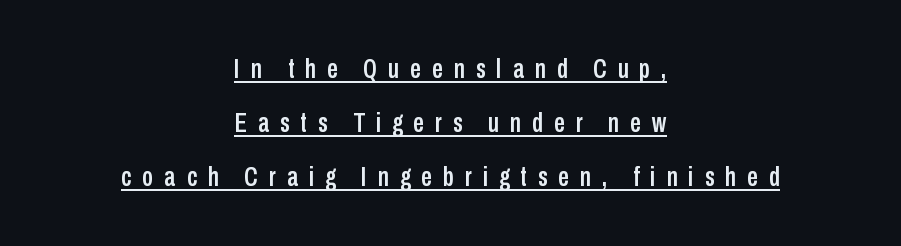
A centered setting, common on invitations and titles, is used for this passage. Each word looks stretched out because of the extra space between its letters. The block of text is sparse from top to bottom, with ample space between rows. Somebody hit Ctrl+U on this one — the words are underlined. These lines were composed using upright roman letters.
